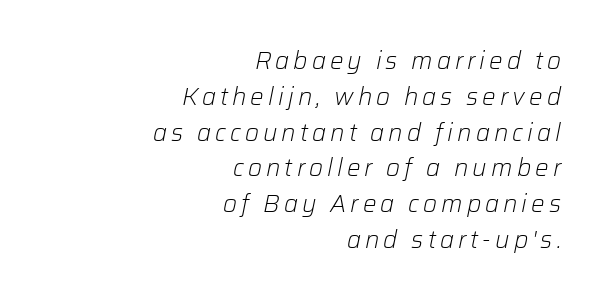
Q: Is the text bold? A: No.
Q: Is the text italic (slanted)? A: Yes, it leans right by about 12 degrees.
Q: Is the text underlined? A: No.
Q: How is the paragraph aligned? A: Right-aligned.
Q: Is the spacing between lines tight, normal or loose? A: Normal.
